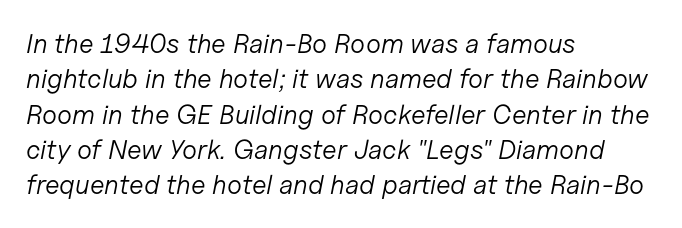
The image shows 27 px text type, italic (leaning right); set left-aligned, normal line spacing (1.31x), normal letter spacing, not underlined.
